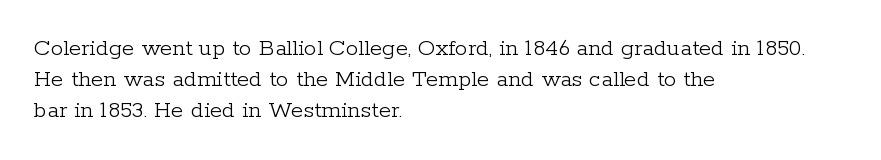
Q: Is the text bold? A: No.
Q: Is the text italic (slanted)? A: No, it is upright.
Q: Is the text underlined? A: No.
Q: How is the paragraph aligned? A: Left-aligned.
Q: Is the spacing between letters normal or unusually wide? A: Normal.
Q: Is the spacing between lines tight, normal or loose? A: Normal.
